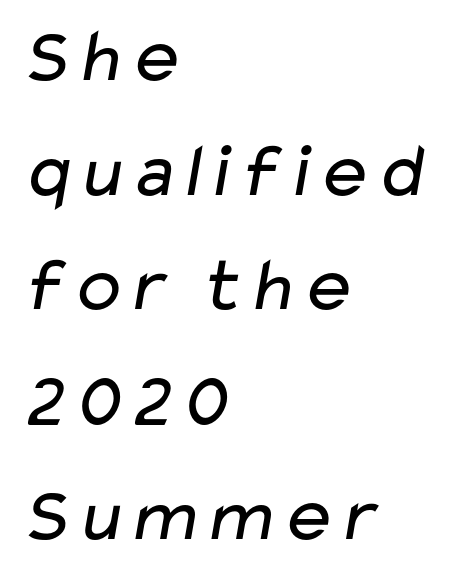
Q: Is the text bold? A: No.
Q: Is the typeface a serif or a sans-serif typeface? A: Sans-serif.
Q: Is the text underlined? A: No.
Q: How is the paragraph aligned? A: Left-aligned.
Q: Is the spacing between letters normal or unusually wide? A: Normal.
Q: Is the spacing between lines tight, normal or loose? A: Normal.
Q: Width (condensed, normal, or wide)? A: Wide.
Q: Stroke contrast? A: Low.
Q: x-height? A: Medium.
Q: Monospaced? A: No.
